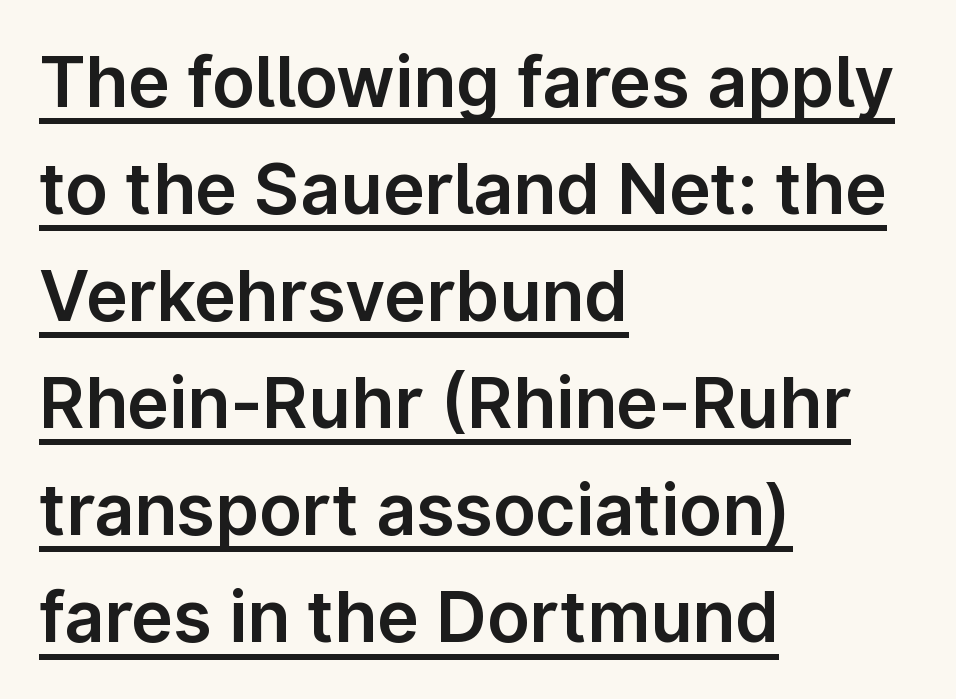
The image shows 70 px sans-serif type, upright; set left-aligned, normal line spacing (1.53x), normal letter spacing, underlined; low stroke contrast and a medium x-height.
